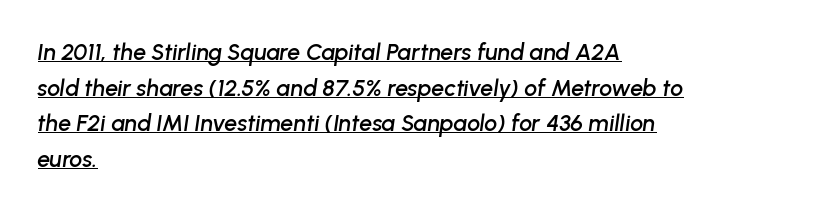
Notice how the passage keeps a crisp vertical edge on the left only. Default kerning and tracking; the words read as compact shapes. These lines sit exactly where default settings would place them. Does the lettering tilt? It does — this is italic.
